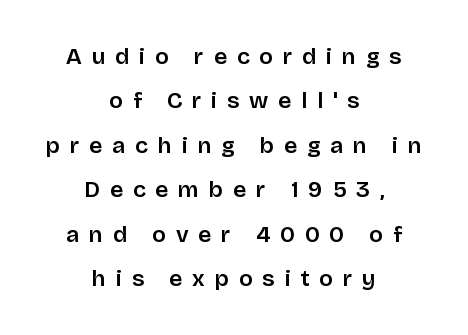
The image shows 23 px text type, upright; set centered, loose line spacing (1.93x), unusually wide letter spacing (+0.43 em), not underlined.
